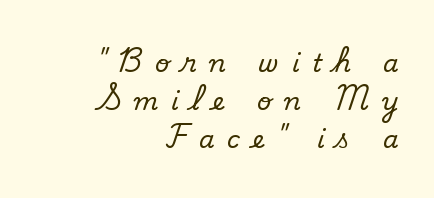
Q: Is the text bold? A: No.
Q: Is the text underlined? A: No.
Q: How is the paragraph aligned? A: Right-aligned.
Q: Is the spacing between letters normal or unusually wide? A: Unusually wide.
Q: Is the spacing between lines tight, normal or loose? A: Normal.
